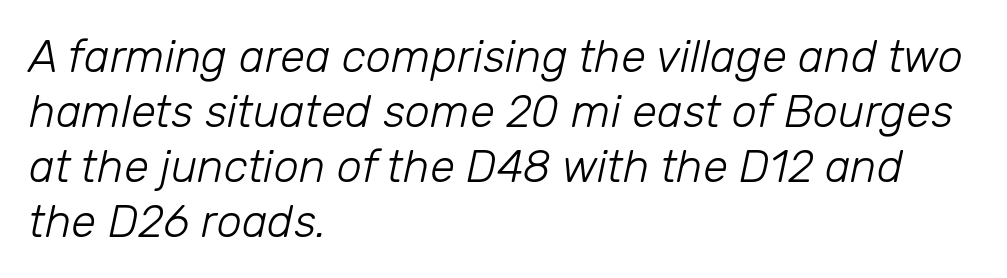
{"italic": "yes", "lean": "right", "slant_degrees": 12, "bold": "no", "weight": "light", "width": "normal", "stroke_contrast": "low", "x_height": "medium", "monospaced": "no", "underline": "no", "align": "left", "line_spacing_ratio": 1.22, "letter_spacing": "normal", "letter_spacing_em": 0.0, "glyph_px": 45}
